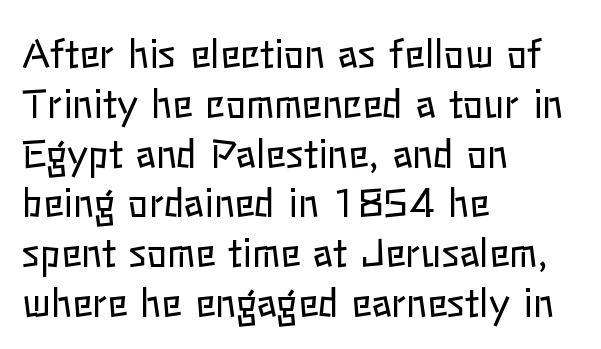
Q: Is the text bold? A: No.
Q: Is the text italic (slanted)? A: No, it is upright.
Q: Is the text underlined? A: No.
Q: How is the paragraph aligned? A: Left-aligned.
Q: Is the spacing between letters normal or unusually wide? A: Normal.
Q: Is the spacing between lines tight, normal or loose? A: Normal.
Q: Width (condensed, normal, or wide)? A: Normal.
Q: Stroke contrast? A: Low.
Q: x-height? A: Medium.
Q: Monospaced? A: No.
